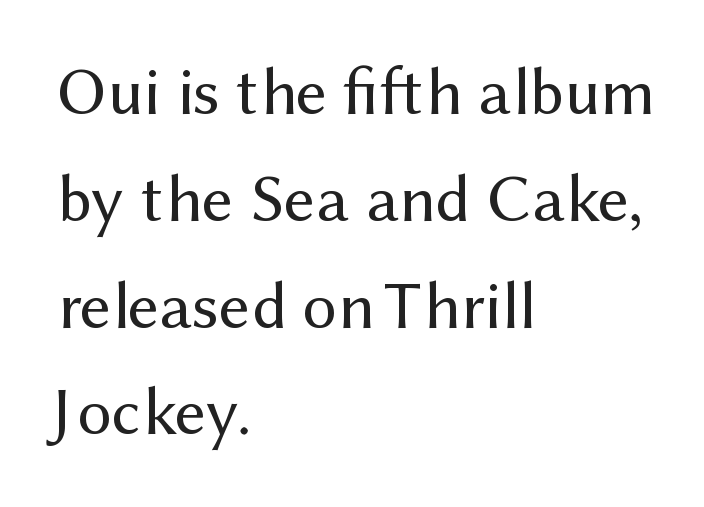
{"serif": "no", "italic": "no", "bold": "no", "weight": "regular", "width": "normal", "stroke_contrast": "medium", "x_height": "medium", "monospaced": "no", "underline": "no", "align": "left", "line_spacing": "normal", "line_spacing_ratio": 1.57, "letter_spacing": "normal", "letter_spacing_em": 0.0, "glyph_px": 68}
